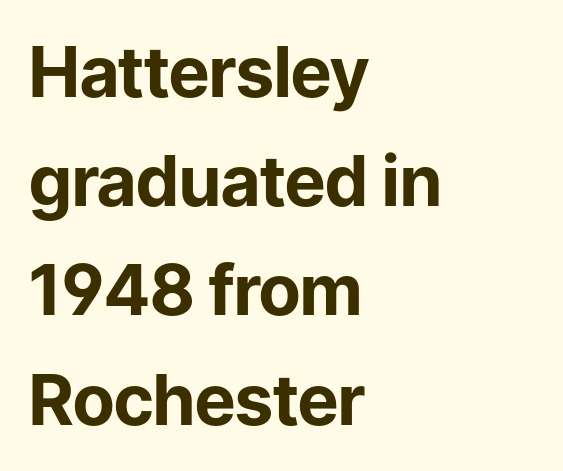
{"serif": "no", "italic": "no", "bold": "yes", "weight": "bold", "width": "normal", "stroke_contrast": "low", "x_height": "medium", "monospaced": "no", "underline": "no", "align": "left", "line_spacing": "normal", "line_spacing_ratio": 1.56, "letter_spacing": "normal", "letter_spacing_em": 0.0, "glyph_px": 70}
